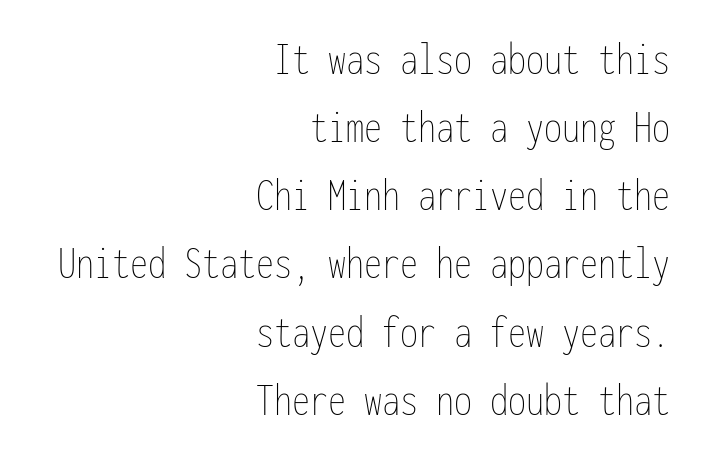
The lettering stays uniformly vertical, giving the passage a roman look. Leading matches the norm, producing a regular column. Glance below the letters and you will spot only blank space. On a weight scale, this lands at 450 or below. Spacing between characters is what you'd get straight out of the box.
